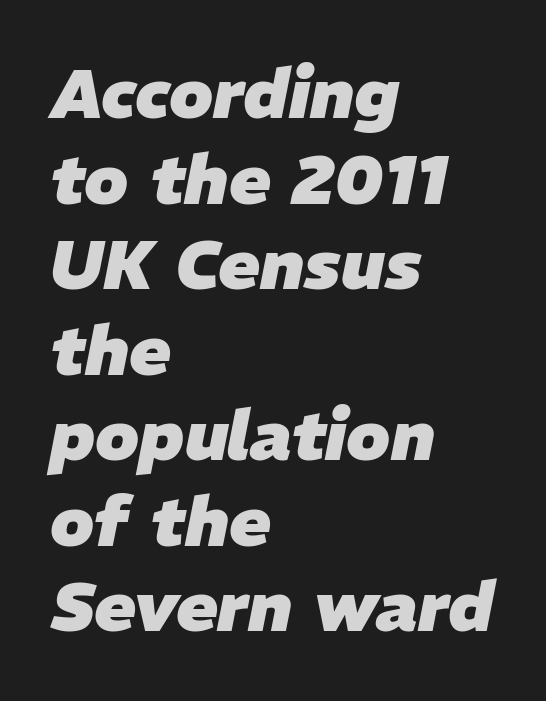
The image shows 69 px heavy type, italic (leaning right); set left-aligned, line spacing 1.24x, normal letter spacing, not underlined; low stroke contrast and a medium x-height.
